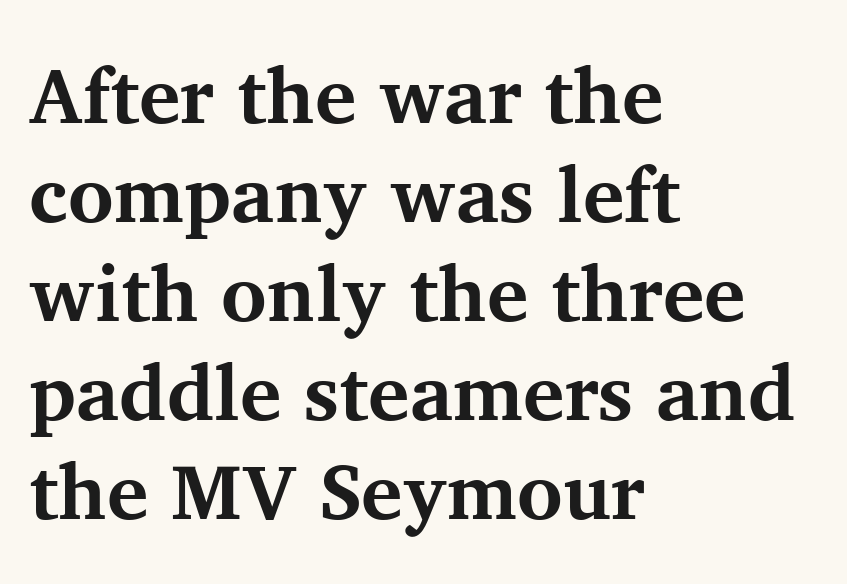
The image shows 78 px bold serif type, upright; set left-aligned, normal line spacing (1.27x), normal letter spacing, not underlined; medium stroke contrast and a medium x-height.
